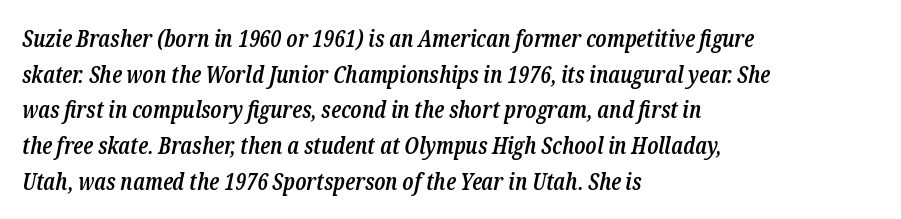
Q: Is the text bold? A: Semi-bold.
Q: Is the text italic (slanted)? A: Yes, it leans right by about 12 degrees.
Q: Is the text underlined? A: No.
Q: How is the paragraph aligned? A: Left-aligned.
Q: Is the spacing between letters normal or unusually wide? A: Normal.
Q: Is the spacing between lines tight, normal or loose? A: Normal.
